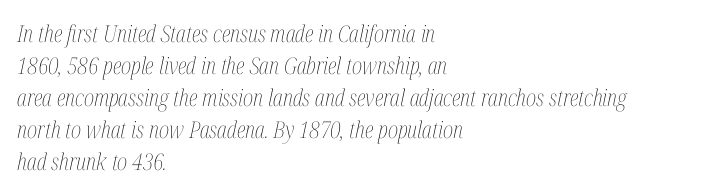
The image shows 23 px text type, italic (leaning right); set left-aligned, normal line spacing (1.39x), normal letter spacing, not underlined.
